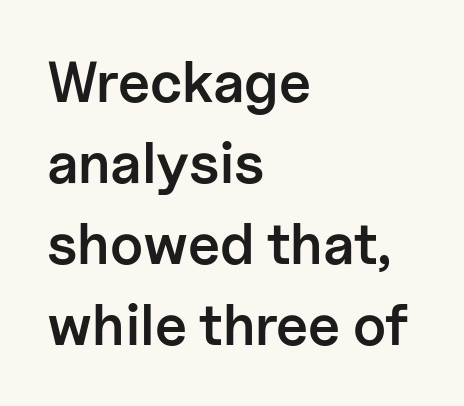
Q: Is the text bold? A: Semi-bold.
Q: Is the text italic (slanted)? A: No, it is upright.
Q: Is the typeface a serif or a sans-serif typeface? A: Sans-serif.
Q: Is the text underlined? A: No.
Q: How is the paragraph aligned? A: Left-aligned.
Q: Is the spacing between letters normal or unusually wide? A: Normal.
Q: Is the spacing between lines tight, normal or loose? A: Normal.
Q: Width (condensed, normal, or wide)? A: Normal.
Q: Stroke contrast? A: Low.
Q: x-height? A: Medium.
Q: Monospaced? A: No.
